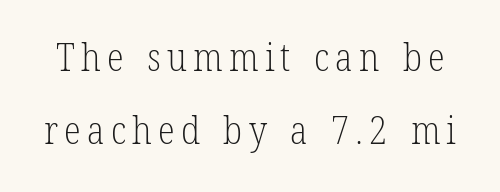
Q: Is the text bold? A: No.
Q: Is the text italic (slanted)? A: No, it is upright.
Q: Is the typeface a serif or a sans-serif typeface? A: Serif.
Q: Is the text underlined? A: No.
Q: Width (condensed, normal, or wide)? A: Condensed.
Q: Stroke contrast? A: Low.
Q: x-height? A: Medium.
Q: Monospaced? A: No.
